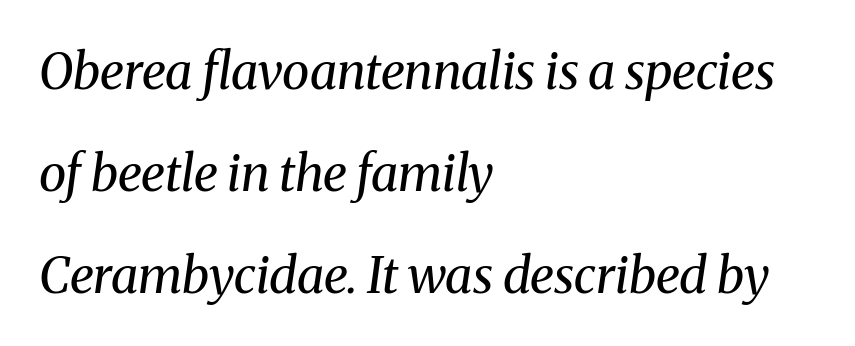
The image shows 50 px regular-weight serif type, italic (leaning right); set left-aligned, loose line spacing (2.04x), normal letter spacing, not underlined; medium stroke contrast and a medium x-height.
